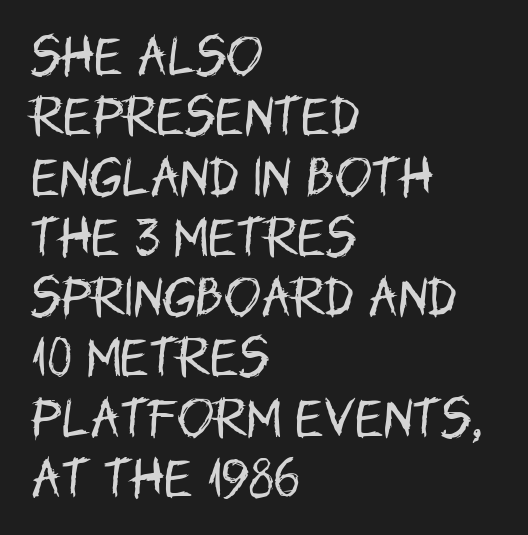
Q: Is the text bold? A: No.
Q: Is the text italic (slanted)? A: No, it is upright.
Q: Is the typeface a serif or a sans-serif typeface? A: Sans-serif.
Q: Is the text underlined? A: No.
Q: How is the paragraph aligned? A: Left-aligned.
Q: Is the spacing between letters normal or unusually wide? A: Normal.
Q: Is the spacing between lines tight, normal or loose? A: Normal.
Q: Width (condensed, normal, or wide)? A: Condensed.
Q: Stroke contrast? A: Low.
Q: x-height? A: Large.
Q: Monospaced? A: No.
